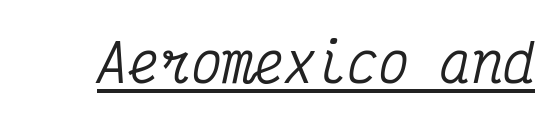
The image shows 52 px condensed serif type, italic (leaning right), monospaced; set normal letter spacing, underlined; medium stroke contrast and a medium x-height.
